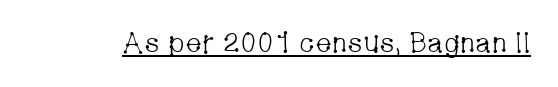
{"serif": "yes", "italic": "no", "bold": "no", "weight": "light", "width": "condensed", "stroke_contrast": "low", "x_height": "medium", "monospaced": "no", "underline": "yes", "letter_spacing": "normal", "letter_spacing_em": 0.0, "glyph_px": 28}
